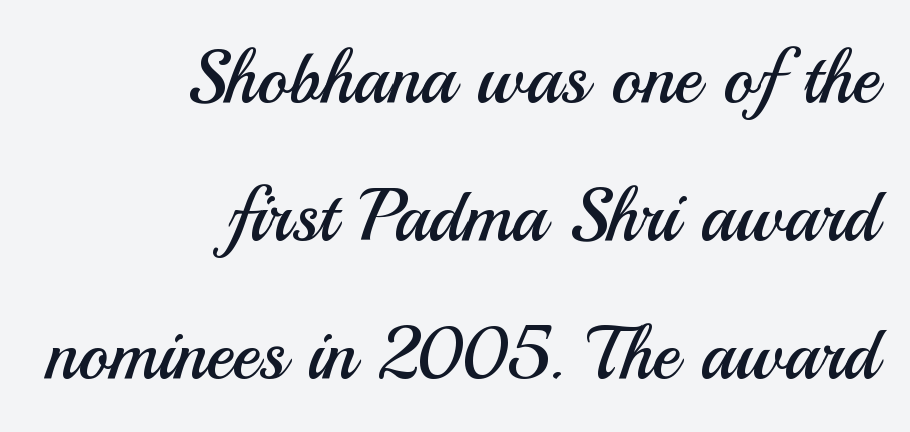
These lines are rendered in a variable-pitch font. You can tell from the bare stems that sans-serif type was used. No word sits above an underline.
